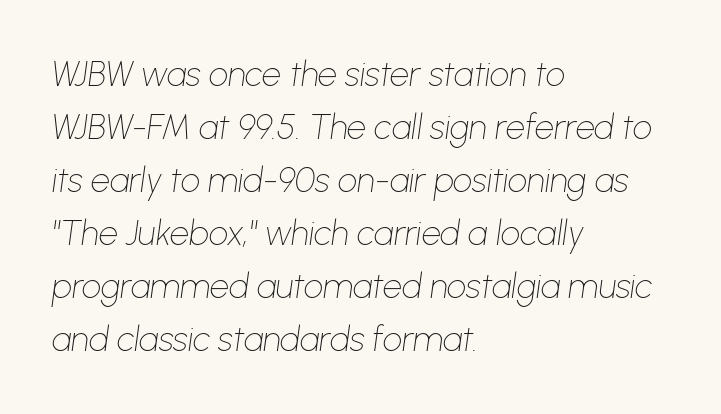
Check the space under the baseline: it is left empty. The letters look calm and open, with moderate or lighter stems. Honestly, the letter spacing is just normal — you wouldn't notice it. Horizontal alignment here is leftward, the default for most running prose. Quick note: italic.
